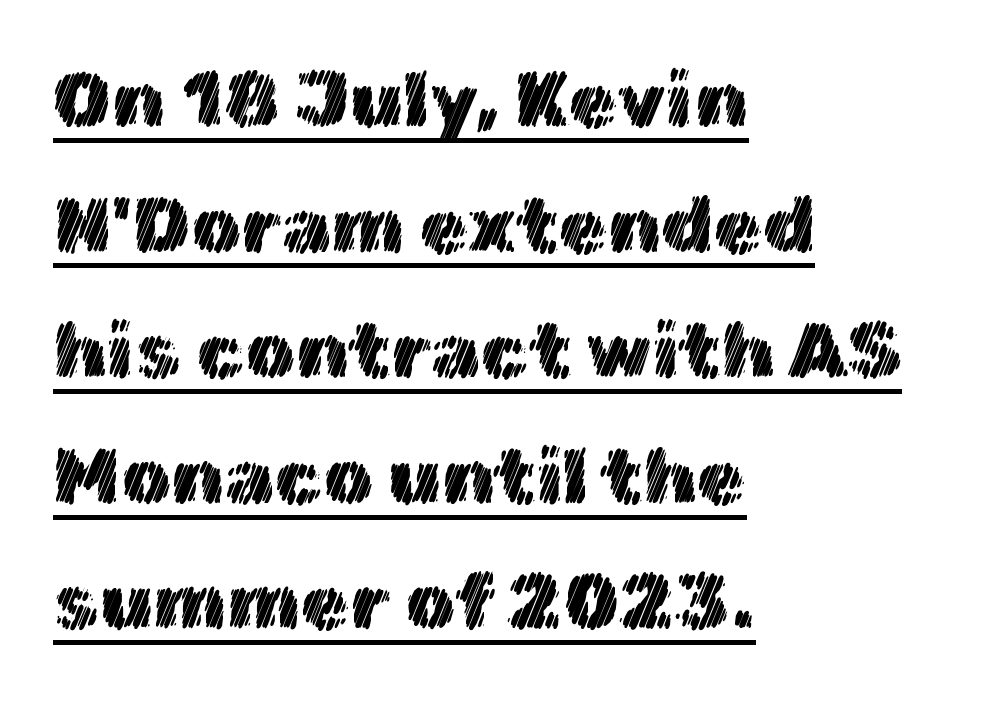
Q: Is the text italic (slanted)? A: No, it is upright.
Q: Is the text underlined? A: Yes.
Q: How is the paragraph aligned? A: Left-aligned.
Q: Is the spacing between letters normal or unusually wide? A: Normal.
Q: Is the spacing between lines tight, normal or loose? A: Normal.
Q: Width (condensed, normal, or wide)? A: Normal.
Q: x-height? A: Medium.
Q: Monospaced? A: No.
